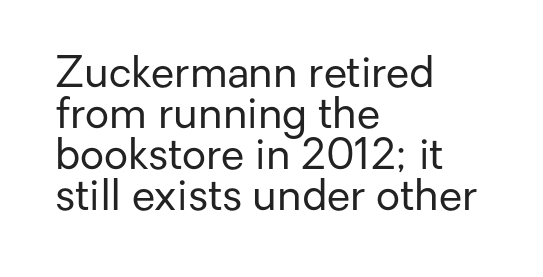
{"serif": "no", "italic": "no", "bold": "no", "weight": "regular", "width": "normal", "stroke_contrast": "low", "x_height": "medium", "monospaced": "no", "underline": "no", "align": "left", "line_spacing": "tight", "line_spacing_ratio": 0.98, "letter_spacing": "normal", "letter_spacing_em": 0.0, "glyph_px": 42}
